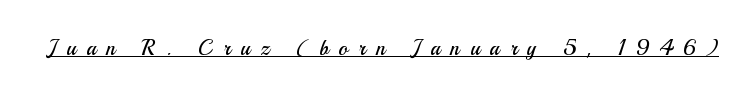
The image shows 21 px text type; set unusually wide letter spacing (+0.49 em), underlined.
